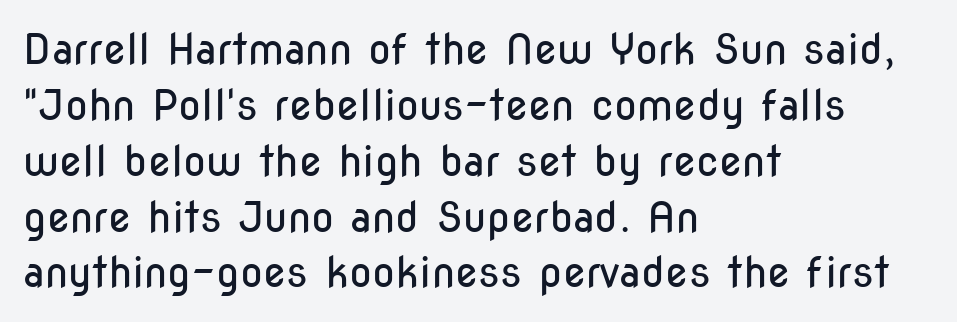
The rendering shows plain stroke endings on the letterforms — a sans-serif design. The words here are not underlined. Tracking value appears to be zero — textbook default spacing. The text block is weighted toward the left margin, trailing off unevenly rightward. The face used here is proportionally spaced, like ordinary book or web type. Rendered with straight, roman letterforms.
